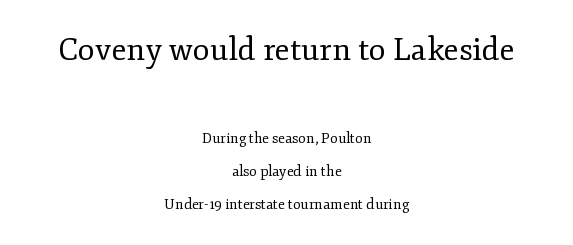
{"serif": "yes", "italic": "no", "bold": "no", "weight": "regular", "width": "normal", "stroke_contrast": "low", "x_height": "small", "monospaced": "no", "underline": "no", "align": "center", "line_spacing": "loose", "line_spacing_ratio": 2.38, "letter_spacing": "normal", "letter_spacing_em": 0.0, "larger_block": "first", "size_ratio": 2.21, "glyph_px": 31}
